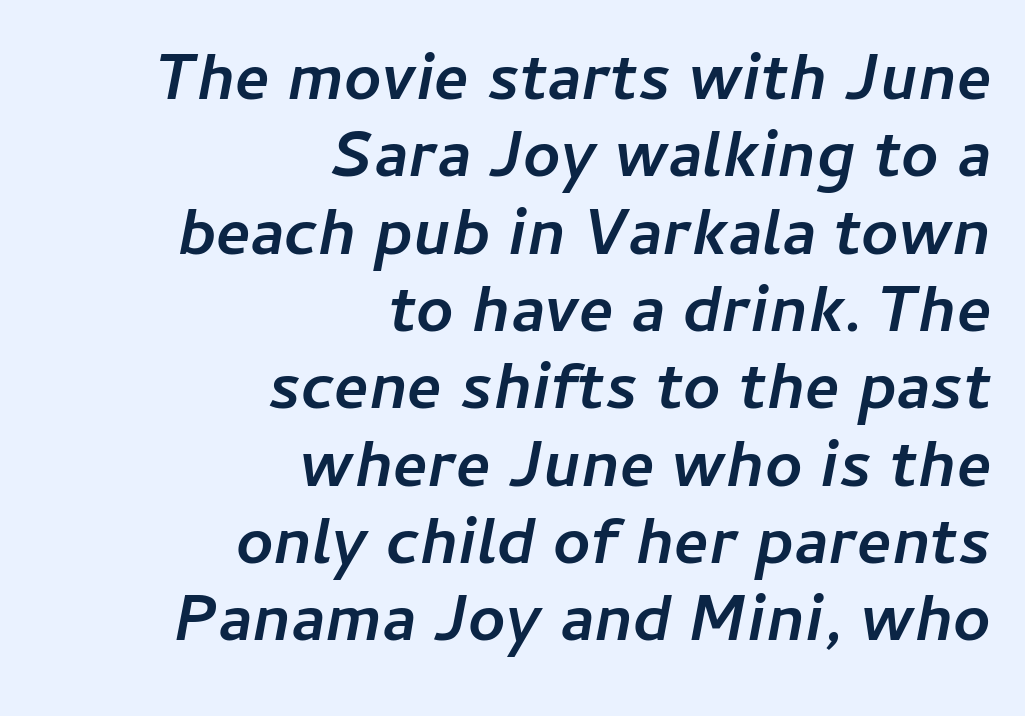
Q: Is the text bold? A: Yes.
Q: Is the text italic (slanted)? A: Yes, it leans right by about 11 degrees.
Q: Is the text underlined? A: No.
Q: How is the paragraph aligned? A: Right-aligned.
Q: Is the spacing between letters normal or unusually wide? A: Normal.
Q: Width (condensed, normal, or wide)? A: Normal.
Q: Stroke contrast? A: Low.
Q: x-height? A: Medium.
Q: Monospaced? A: No.
